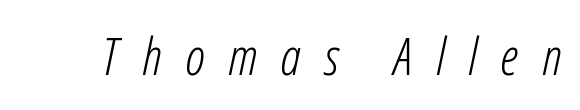
You could not count columns in this text — the font is proportionally spaced. You could only call the tracking loose — the letters float apart. The strokes carry an ordinary text weight at most. This rendering features lettering with no underline. These lines were composed using italics.
